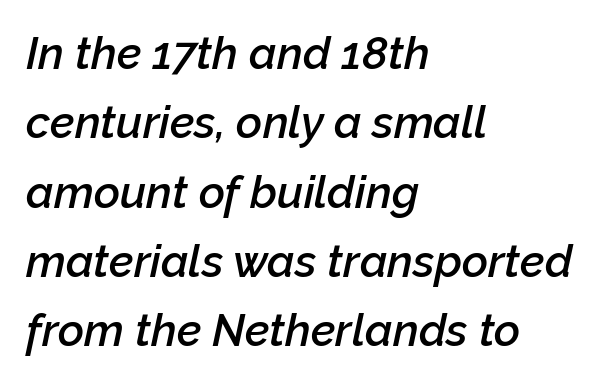
{"italic": "yes", "lean": "right", "slant_degrees": 12, "bold": "semi", "weight": "semibold", "width": "normal", "stroke_contrast": "low", "x_height": "medium", "monospaced": "no", "underline": "no", "align": "left", "line_spacing": "normal", "line_spacing_ratio": 1.54, "letter_spacing": "normal", "letter_spacing_em": 0.0, "glyph_px": 45}
